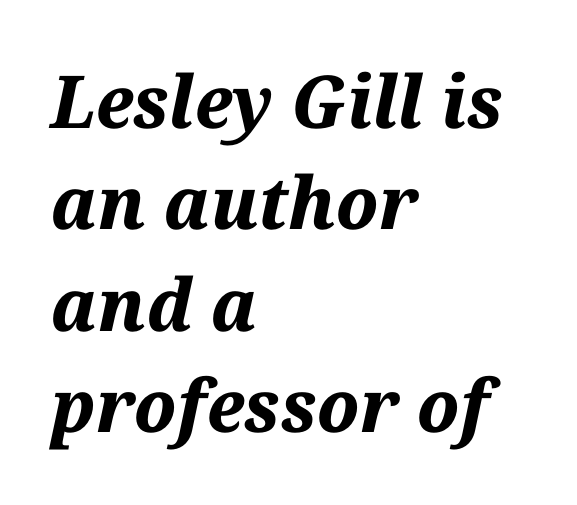
Regular leading. Varying glyph widths throughout — classic text-font behaviour. The face used here is rendered with its standard letterfit. Chunky letters — that's bold for sure. All the whitespace from short lines collects on the right. It's the slanting kind of type.
